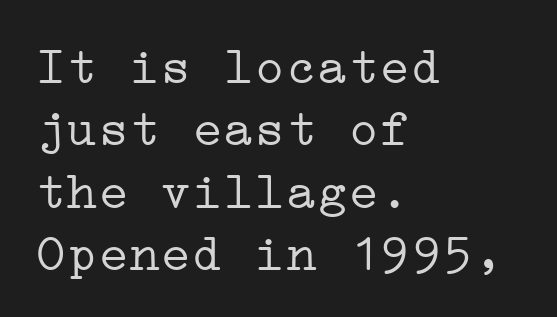
{"serif": "yes", "italic": "no", "bold": "no", "weight": "light", "width": "wide", "stroke_contrast": "low", "x_height": "medium", "underline": "no", "align": "left", "line_spacing_ratio": 1.2, "letter_spacing": "normal", "letter_spacing_em": 0.0, "glyph_px": 52}
